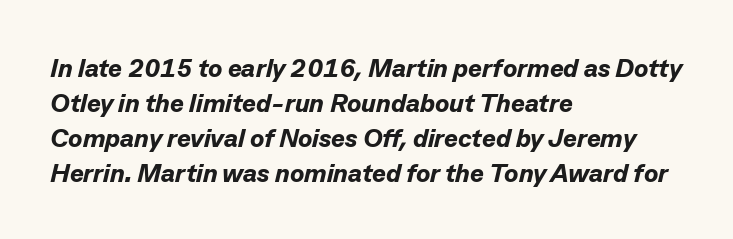
The image shows 26 px bold type, italic (leaning right); set left-aligned, normal line spacing (1.35x), normal letter spacing, not underlined.
